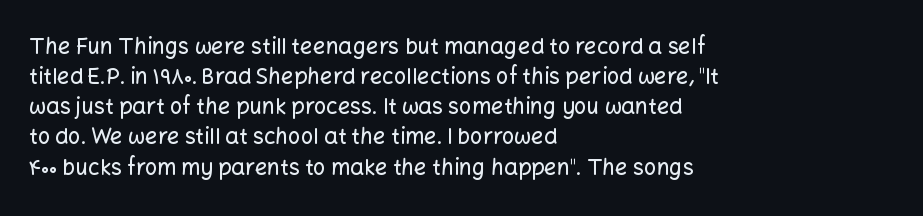
The lettering stays uniformly vertical, giving the passage a roman look. The text block is weighted toward the left margin, trailing off unevenly rightward. A typesetter would call this zero additional tracking. Evenly set lines give the paragraph a standard silhouette.
